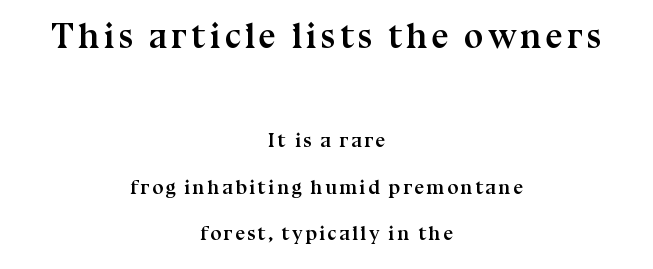
The image shows 35 px semibold serif type, upright; set centered, loose line spacing (2.34x), not underlined; the first (top) block is 1.75x larger; medium stroke contrast and a medium x-height.
